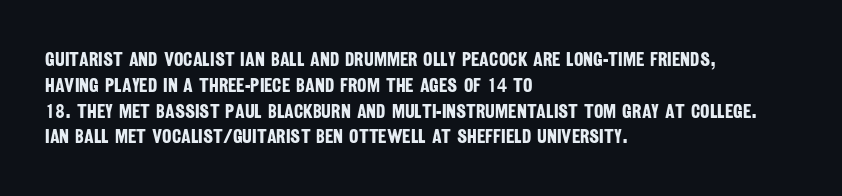
{"bold": "yes", "underline": "no", "align": "left", "line_spacing": "normal", "line_spacing_ratio": 1.29, "letter_spacing": "normal", "letter_spacing_em": 0.0, "glyph_px": 20}
